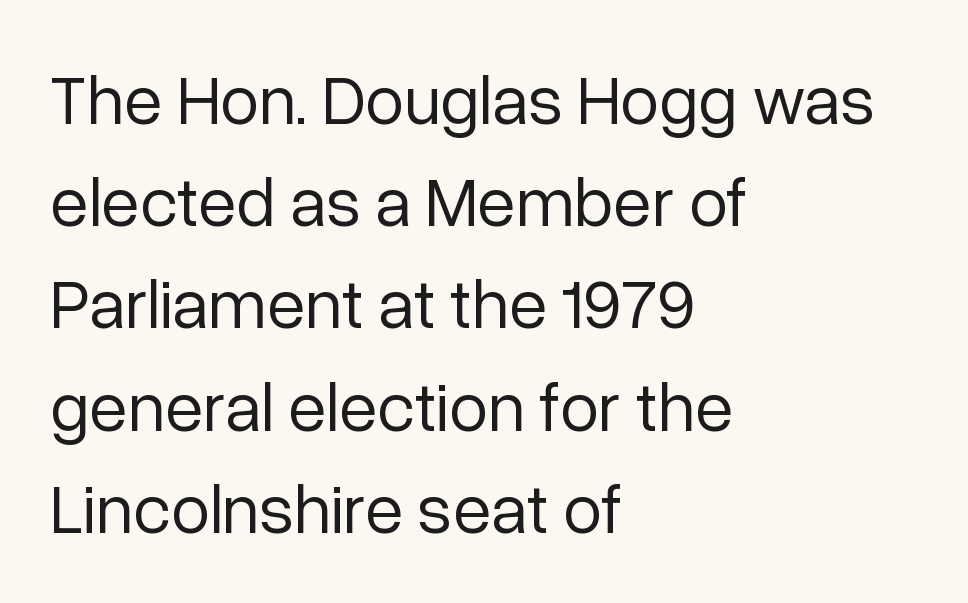
{"serif": "no", "italic": "no", "bold": "no", "weight": "regular", "width": "normal", "stroke_contrast": "low", "x_height": "medium", "monospaced": "no", "underline": "no", "align": "left", "line_spacing": "normal", "line_spacing_ratio": 1.46, "letter_spacing": "normal", "letter_spacing_em": 0.0, "glyph_px": 70}
